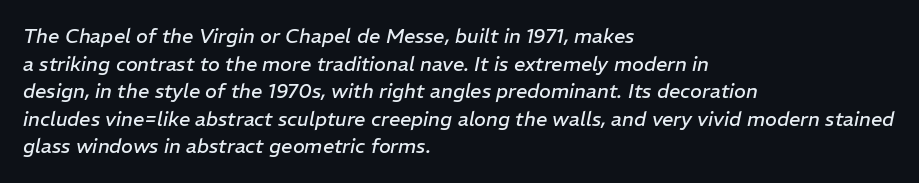
The space between consecutive lines is moderate. Compared with ordinary roman type, these characters are visibly tilted. Letters rest on an invisible, unmarked baseline. The letterforms sit shoulder to shoulder at normal distance.
